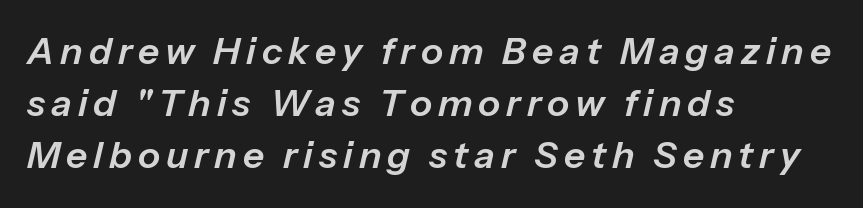
The image shows 37 px text type, italic (leaning right); set left-aligned, normal line spacing (1.4x), not underlined; low stroke contrast and a medium x-height.
